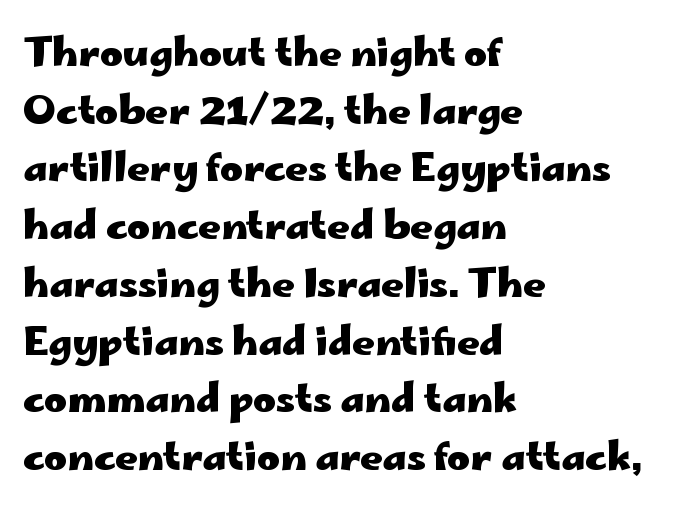
{"serif": "no", "italic": "no", "bold": "yes", "weight": "heavy", "width": "wide", "stroke_contrast": "low", "x_height": "small", "monospaced": "no", "underline": "no", "align": "left", "line_spacing": "normal", "line_spacing_ratio": 1.48, "letter_spacing": "normal", "letter_spacing_em": 0.0, "glyph_px": 39}
